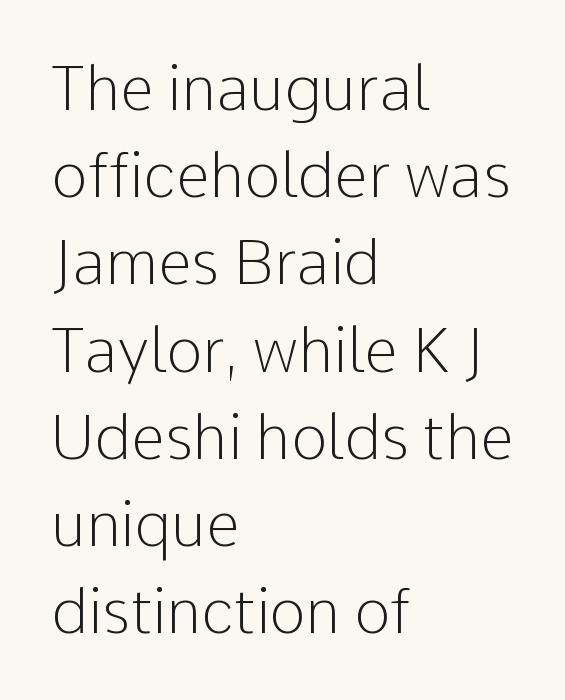
Q: Is the text bold? A: No.
Q: Is the text italic (slanted)? A: No, it is upright.
Q: Is the typeface a serif or a sans-serif typeface? A: Sans-serif.
Q: Is the text underlined? A: No.
Q: How is the paragraph aligned? A: Left-aligned.
Q: Is the spacing between letters normal or unusually wide? A: Normal.
Q: Is the spacing between lines tight, normal or loose? A: Normal.
Q: Width (condensed, normal, or wide)? A: Normal.
Q: Stroke contrast? A: Low.
Q: x-height? A: Medium.
Q: Monospaced? A: No.
